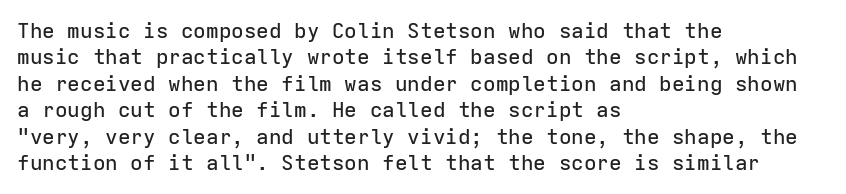
Is there much room between lines? A standard amount, neither cramped nor airy. The line texture is even and compact thanks to regular tracking. In terms of posture, this sample is upright. The paragraph has a hard left edge and a soft right edge. The strip under each line holds only bare page.
